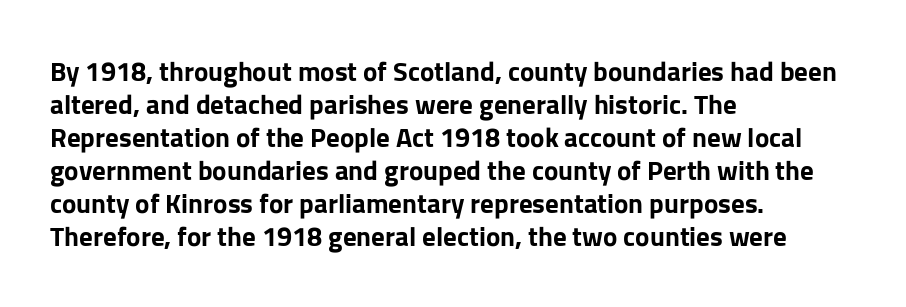
Words float on clear page, feet unadorned. Does the lettering tilt? It doesn't — this is upright. Visually the block forms a straight wall on the left and a jagged coastline on the right. These words are printed bold, with thick strokes throughout. Characters follow at the spacing the type designer built in.
